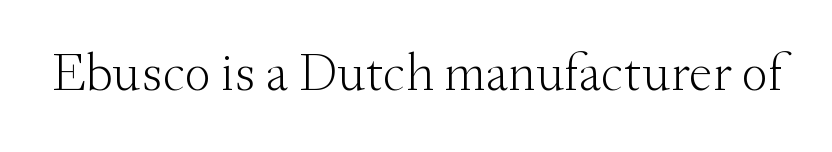
The image shows 53 px light serif type, upright; set normal letter spacing, not underlined; medium stroke contrast and a small x-height.
